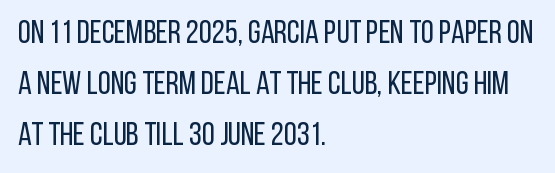
The face used here is a sans, in the tradition of grotesques and geometrics. The space beneath each line is pristine and unruled. No extra tracking has been applied to these lines. The strokes carry an ordinary text weight at most.
